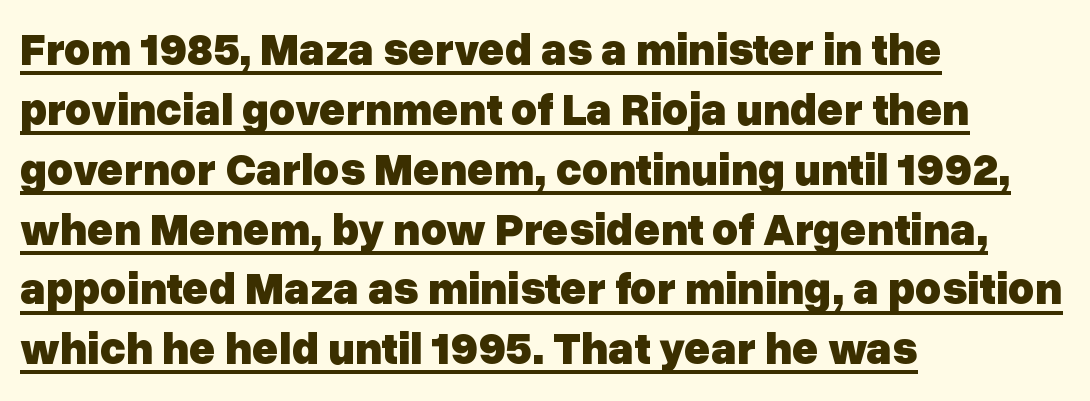
The image shows 45 px heavy sans-serif type, upright; set left-aligned, normal line spacing (1.33x), normal letter spacing, underlined; low stroke contrast and a medium x-height.
